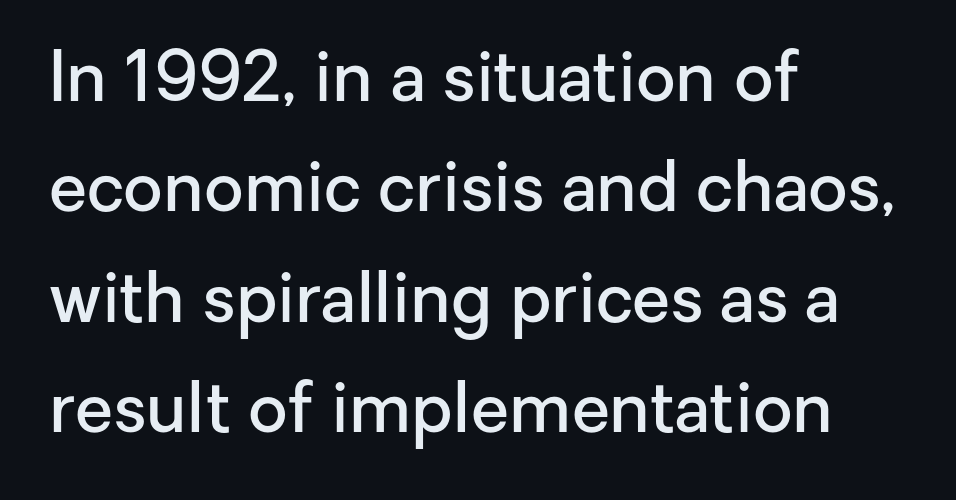
Q: Is the text bold? A: Semi-bold.
Q: Is the text italic (slanted)? A: No, it is upright.
Q: Is the typeface a serif or a sans-serif typeface? A: Sans-serif.
Q: Is the text underlined? A: No.
Q: How is the paragraph aligned? A: Left-aligned.
Q: Is the spacing between letters normal or unusually wide? A: Normal.
Q: Is the spacing between lines tight, normal or loose? A: Normal.
Q: Width (condensed, normal, or wide)? A: Normal.
Q: Stroke contrast? A: Low.
Q: x-height? A: Medium.
Q: Monospaced? A: No.
